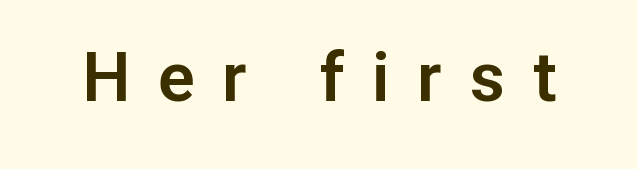
The image shows 68 px sans-serif type, upright; set unusually wide letter spacing (+0.41 em), not underlined; low stroke contrast and a medium x-height.
